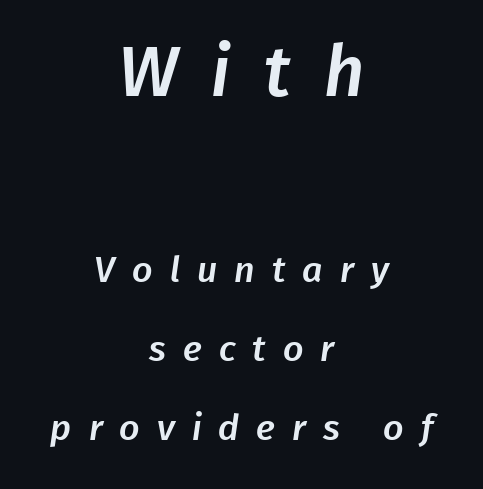
Q: Is the typeface a serif or a sans-serif typeface? A: Sans-serif.
Q: Is the text underlined? A: No.
Q: How is the paragraph aligned? A: Centered.
Q: Is the spacing between letters normal or unusually wide? A: Unusually wide.
Q: Is the spacing between lines tight, normal or loose? A: Loose.
Q: Which block of text is set in a larger size, the first (top) or the second (bottom)? A: The first (top) one.
Q: Width (condensed, normal, or wide)? A: Normal.
Q: Stroke contrast? A: Low.
Q: x-height? A: Medium.
Q: Monospaced? A: No.
